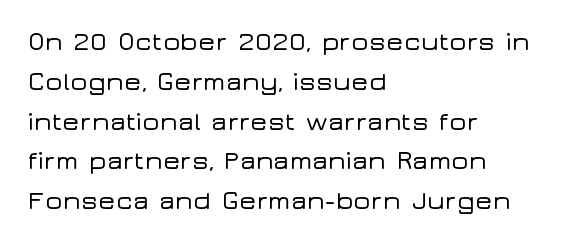
Q: Is the text italic (slanted)? A: No, it is upright.
Q: Is the text underlined? A: No.
Q: How is the paragraph aligned? A: Left-aligned.
Q: Is the spacing between letters normal or unusually wide? A: Normal.
Q: Is the spacing between lines tight, normal or loose? A: Normal.
